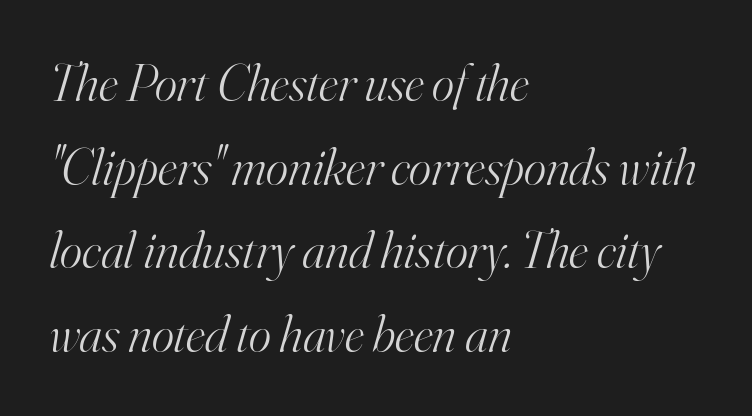
The image shows 53 px light serif type, italic (leaning right); set left-aligned, normal line spacing (1.58x), normal letter spacing, not underlined; high stroke contrast and a small x-height.
